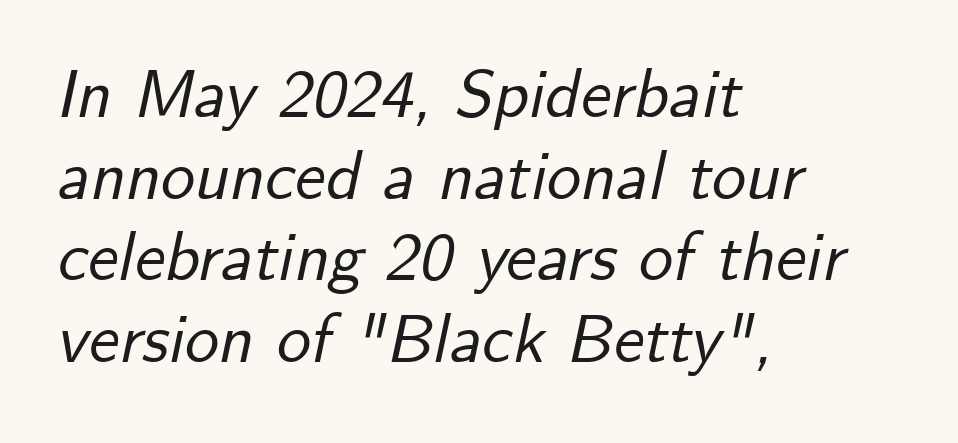
{"italic": "yes", "lean": "right", "slant_degrees": 12, "width": "normal", "stroke_contrast": "low", "x_height": "small", "monospaced": "no", "underline": "no", "align": "left", "line_spacing_ratio": 1.2, "letter_spacing": "normal", "letter_spacing_em": 0.0, "glyph_px": 68}
